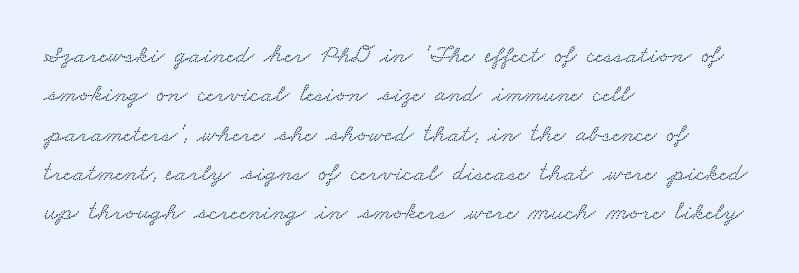
Q: Is the text underlined? A: No.
Q: How is the paragraph aligned? A: Left-aligned.
Q: Is the spacing between letters normal or unusually wide? A: Normal.
Q: Is the spacing between lines tight, normal or loose? A: Normal.
